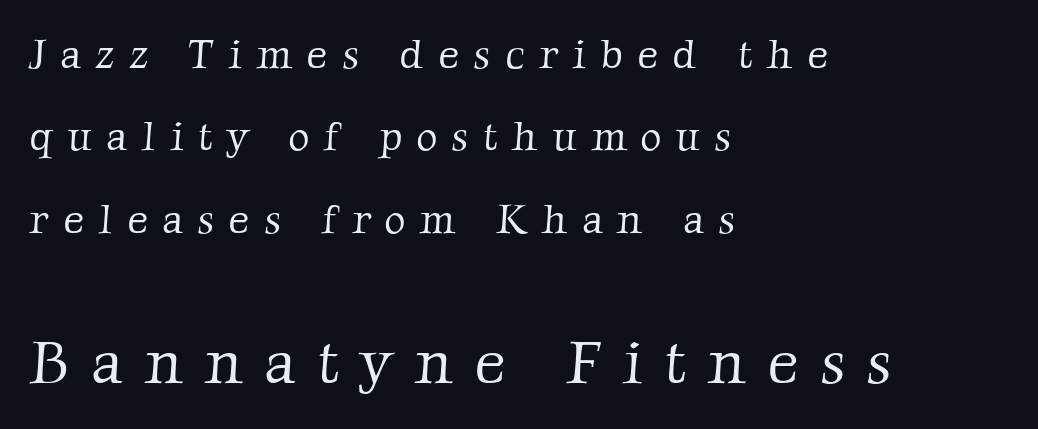
Q: Is the text bold? A: No.
Q: Is the typeface a serif or a sans-serif typeface? A: Serif.
Q: Is the text underlined? A: No.
Q: How is the paragraph aligned? A: Left-aligned.
Q: Is the spacing between letters normal or unusually wide? A: Unusually wide.
Q: Is the spacing between lines tight, normal or loose? A: Loose.
Q: Which block of text is set in a larger size, the first (top) or the second (bottom)? A: The second (bottom) one.
Q: Width (condensed, normal, or wide)? A: Normal.
Q: Stroke contrast? A: Low.
Q: x-height? A: Medium.
Q: Monospaced? A: No.
